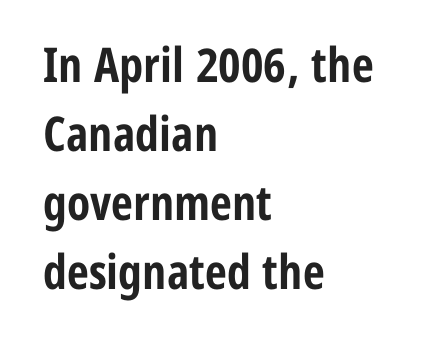
{"serif": "no", "italic": "no", "bold": "yes", "weight": "bold", "width": "condensed", "stroke_contrast": "low", "x_height": "medium", "monospaced": "no", "underline": "no", "align": "left", "line_spacing": "normal", "line_spacing_ratio": 1.44, "letter_spacing": "normal", "letter_spacing_em": 0.0, "glyph_px": 48}
